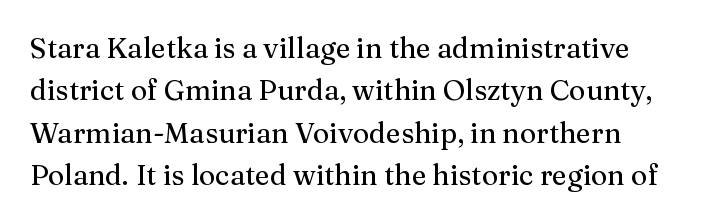
The image shows 28 px serif type, upright; set left-aligned, normal line spacing (1.51x), normal letter spacing, not underlined; medium stroke contrast and a medium x-height.
